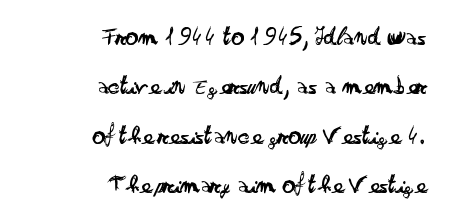
{"italic": "no", "bold": "no", "underline": "no", "align": "right", "line_spacing": "loose", "line_spacing_ratio": 1.9, "letter_spacing": "normal", "letter_spacing_em": 0.0, "glyph_px": 26}
